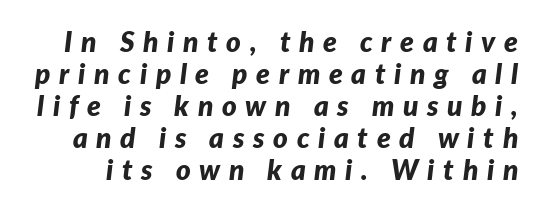
Honestly, the letter spacing is so wide it's the main thing you notice. Heavy-handed strokes throughout: this text is bold. Quick note: interline space is minimal. A typesetter would call this proportional, since set widths differ per character. Check under the words: just untouched page. Quick note: italic.
